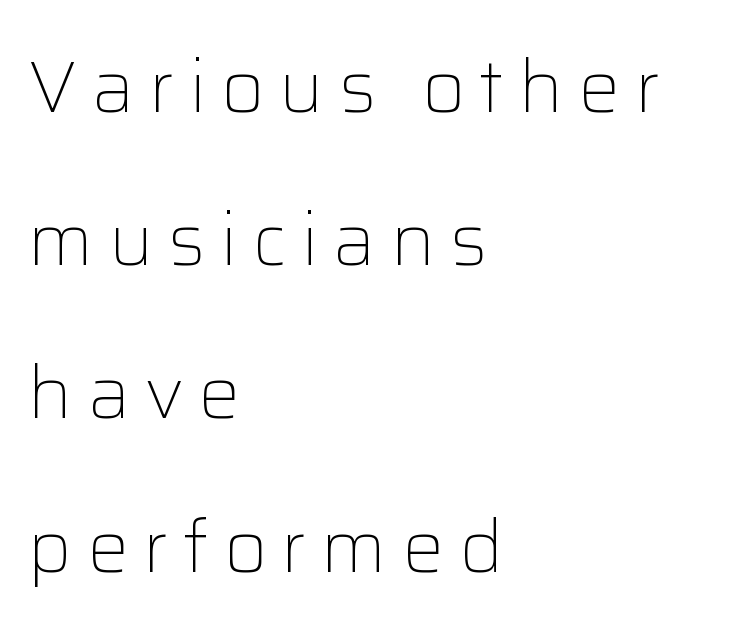
The image shows 74 px light sans-serif type, upright; set left-aligned, loose line spacing (2.07x), unusually wide letter spacing (+0.2 em), not underlined; low stroke contrast and a medium x-height.
